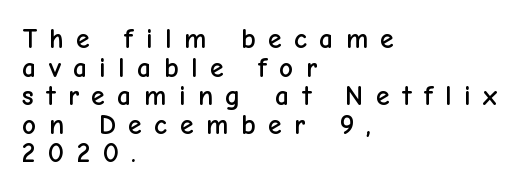
Only glyphs here, with clear space below each row. Very little white space separates one row of letters from the next. Alignment: flush left. Characters remain perfectly vertical along every line. A typesetter would label this face a sans.
